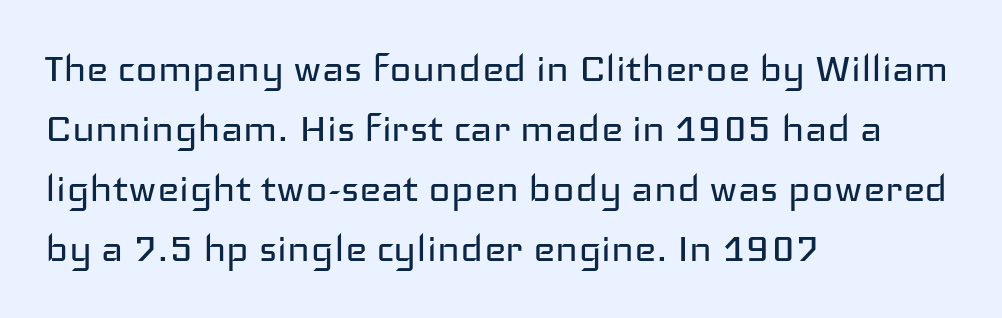
The image shows 47 px regular-weight, wide sans-serif type, upright; set left-aligned, normal line spacing (1.28x), normal letter spacing, not underlined; low stroke contrast and a medium x-height.
